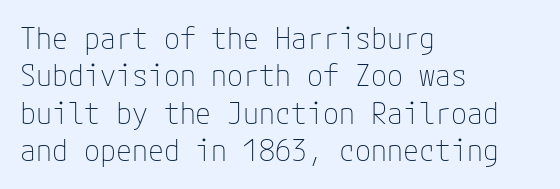
{"serif": "no", "italic": "no", "bold": "no", "weight": "thin", "width": "normal", "stroke_contrast": "low", "x_height": "medium", "underline": "no", "align": "left", "line_spacing": "normal", "line_spacing_ratio": 1.29, "letter_spacing": "normal", "letter_spacing_em": 0.0, "glyph_px": 29}
